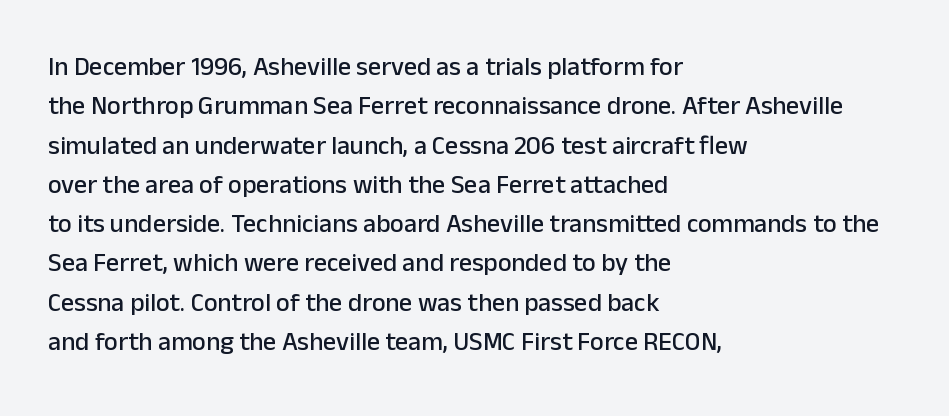
The image shows 26 px text type, upright; set left-aligned, normal line spacing (1.51x), normal letter spacing, not underlined.
